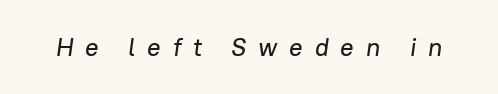
The image shows 25 px text type, italic (leaning right); set unusually wide letter spacing (+0.47 em), not underlined.
